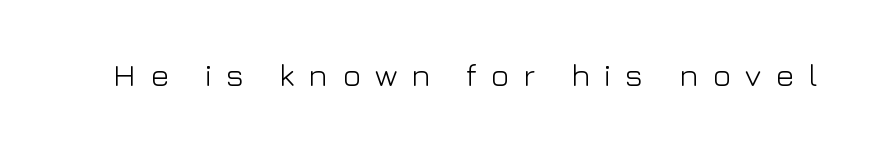
The lettering stays uniformly vertical, giving the passage a roman look. Think of a printed novel: that variable character pitch is what you see here. The passage shown is not bold in any degree. The typeface chosen for these lines omits serifs. Caption: expanded tracking, letters set apart. Decoration check: the copy has no underline.
